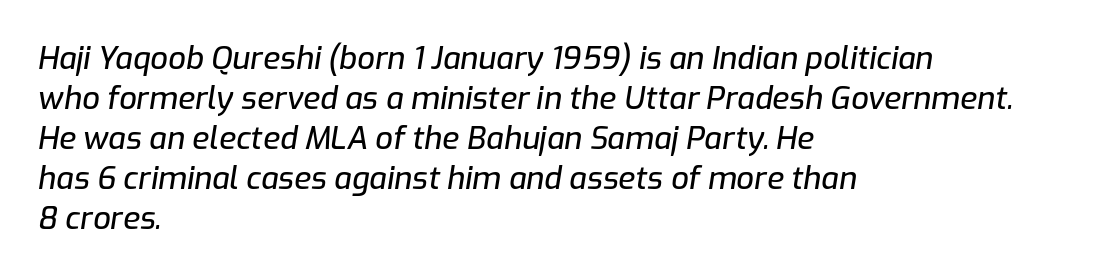
Q: Is the text italic (slanted)? A: Yes, it leans right by about 9 degrees.
Q: Is the text underlined? A: No.
Q: How is the paragraph aligned? A: Left-aligned.
Q: Is the spacing between letters normal or unusually wide? A: Normal.
Q: Is the spacing between lines tight, normal or loose? A: Normal.
Q: Width (condensed, normal, or wide)? A: Normal.
Q: Stroke contrast? A: Low.
Q: x-height? A: Medium.
Q: Monospaced? A: No.
